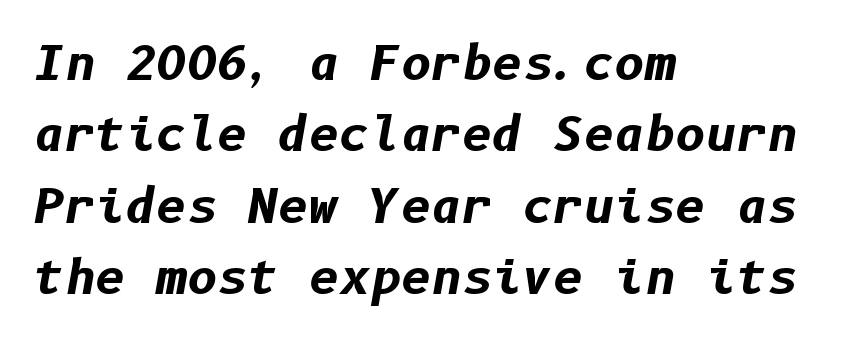
{"italic": "yes", "lean": "right", "slant_degrees": 10, "bold": "yes", "weight": "bold", "width": "normal", "stroke_contrast": "low", "x_height": "medium", "underline": "no", "align": "left", "line_spacing": "normal", "line_spacing_ratio": 1.52, "letter_spacing": "normal", "letter_spacing_em": 0.0, "glyph_px": 47}
